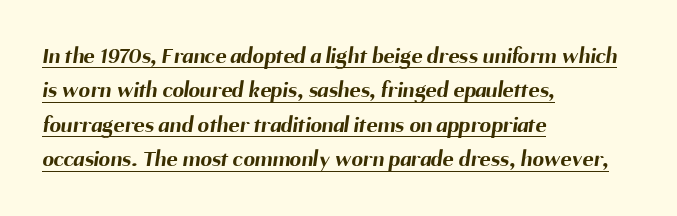
The image shows 23 px bold type; set left-aligned, normal line spacing (1.5x), normal letter spacing, underlined.
